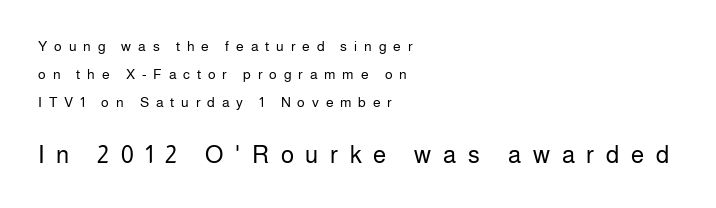
The image shows 24 px text type, upright; set left-aligned, loose line spacing (2.0x), unusually wide letter spacing (+0.49 em), not underlined; the second (bottom) block is 1.71x larger.
